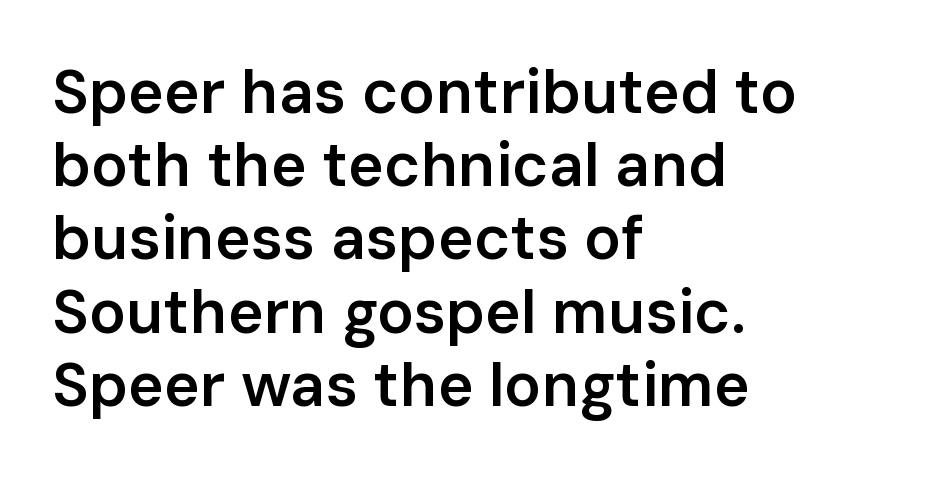
{"serif": "no", "italic": "no", "bold": "semi", "weight": "semibold", "width": "normal", "stroke_contrast": "low", "x_height": "medium", "monospaced": "no", "underline": "no", "align": "left", "line_spacing_ratio": 1.2, "letter_spacing": "normal", "letter_spacing_em": 0.0, "glyph_px": 61}
